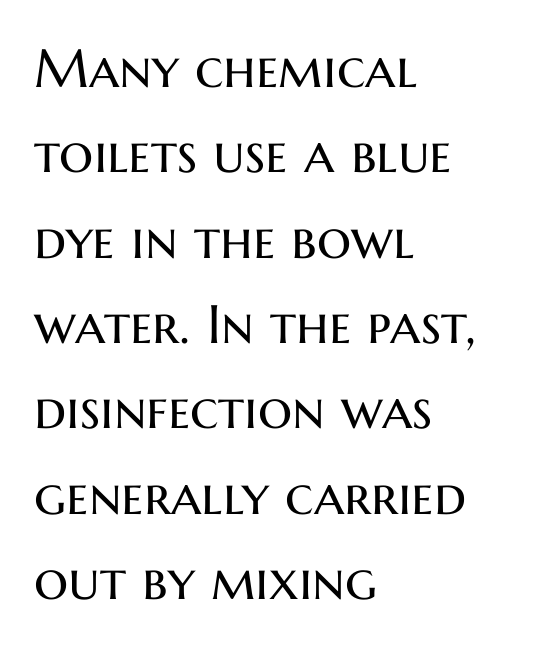
The image shows 54 px regular-weight sans-serif type, upright; set left-aligned, normal line spacing (1.58x), normal letter spacing, not underlined; medium stroke contrast and a medium x-height.
